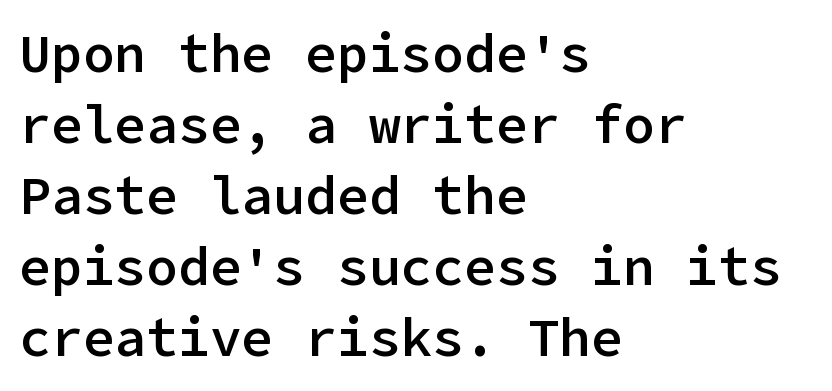
{"serif": "no", "italic": "no", "bold": "semi", "weight": "semibold", "width": "normal", "stroke_contrast": "low", "x_height": "medium", "underline": "no", "align": "left", "line_spacing": "normal", "line_spacing_ratio": 1.34, "letter_spacing": "normal", "letter_spacing_em": 0.0, "glyph_px": 53}
